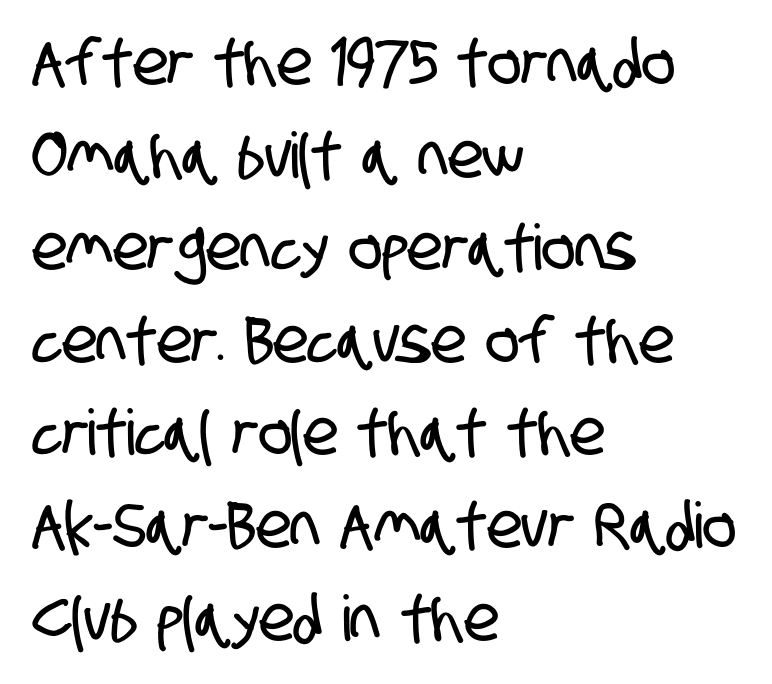
Letters rest on an invisible, unmarked baseline. Vertically, the passage feels balanced, rows spaced as you'd expect. The type family on display is of the sans-serif kind. Nothing unusual about the tracking: characters are spaced as the font intends.
